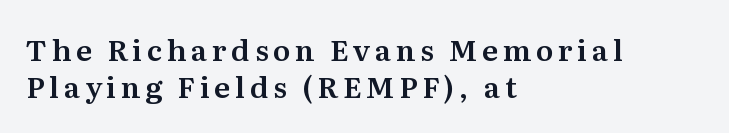
Stroke terminals: seriffed. What's the leading like? Ordinary, nothing unusual. Rule under the text: the space is simply empty. The lines are quadded left.
